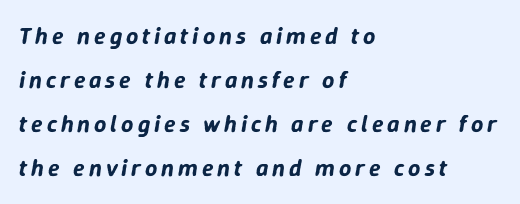
Line starts are locked; line ends wander. The rendering applies a slant to the glyphs. Unmarked baselines from the first word to the last.
